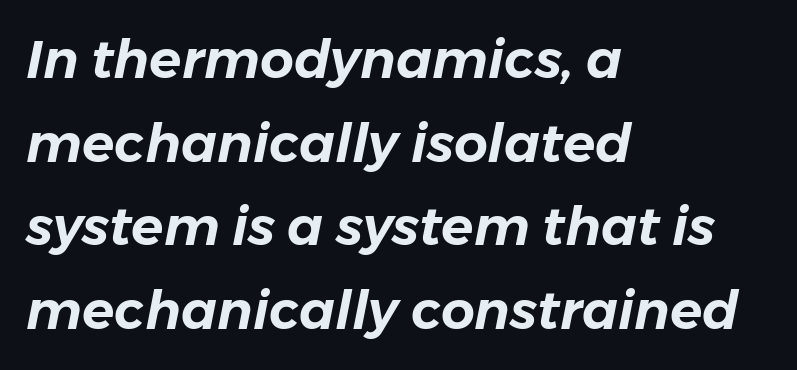
The image shows 53 px text type, italic (leaning right); set left-aligned, normal line spacing (1.58x), normal letter spacing, not underlined; low stroke contrast and a medium x-height.
